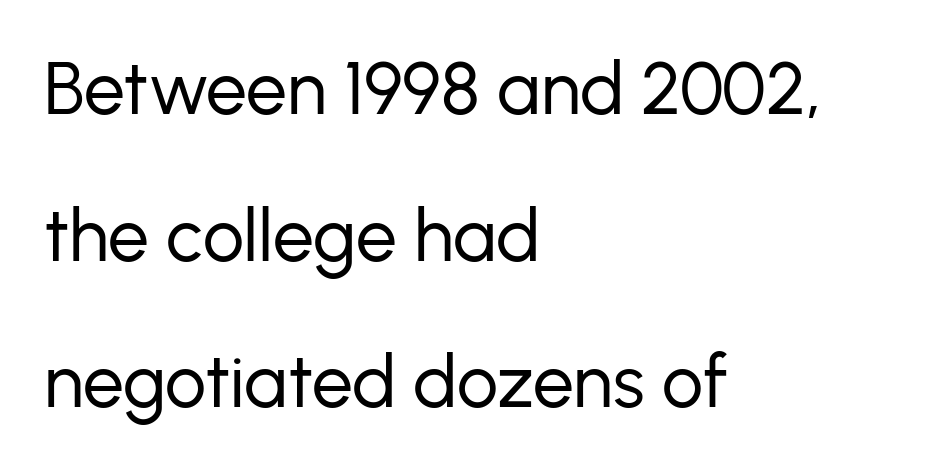
Spacing between characters is what you'd get straight out of the box. The line-height multiplier appears high, well above default. Stroke terminals: plain, sans-serif. Characters remain perfectly vertical along every line.
